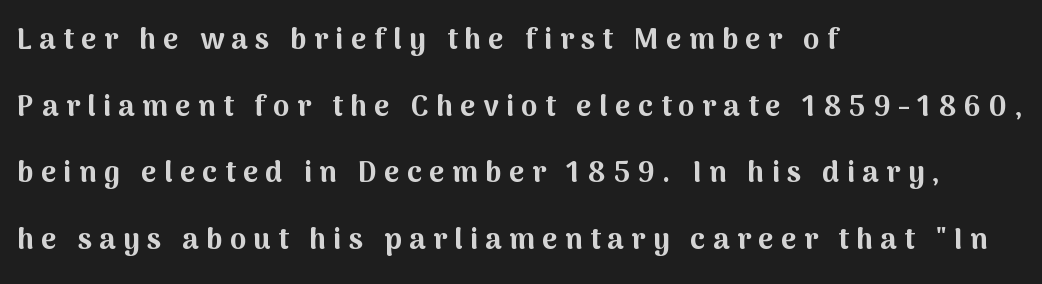
Q: Is the text bold? A: Yes.
Q: Is the text italic (slanted)? A: No, it is upright.
Q: Is the typeface a serif or a sans-serif typeface? A: Sans-serif.
Q: Is the text underlined? A: No.
Q: How is the paragraph aligned? A: Left-aligned.
Q: Is the spacing between letters normal or unusually wide? A: Unusually wide.
Q: Is the spacing between lines tight, normal or loose? A: Loose.
Q: Width (condensed, normal, or wide)? A: Normal.
Q: Stroke contrast? A: Medium.
Q: x-height? A: Medium.
Q: Monospaced? A: No.
